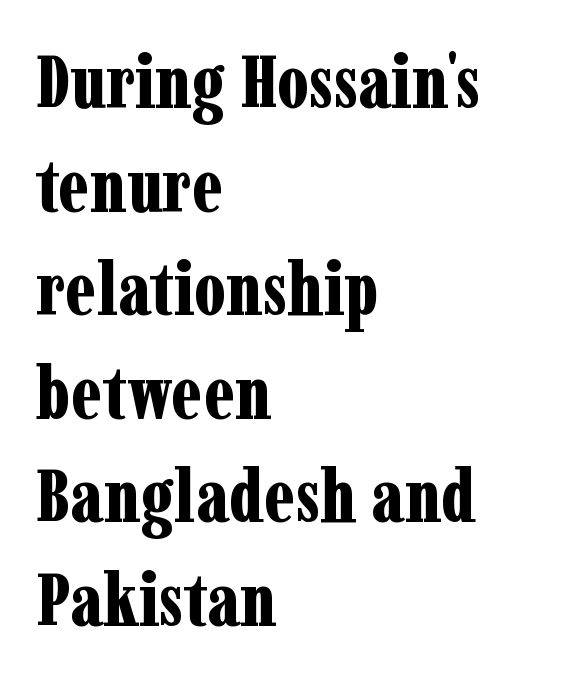
This sample uses an upright cut, with every glyph sitting square on the baseline. Glance below the letters and you will spot only blank space. Each glyph is drawn with heavy, bold strokes. Are there feet on the stems? There are — it's a serif. The paragraph shown leans on its left margin.
